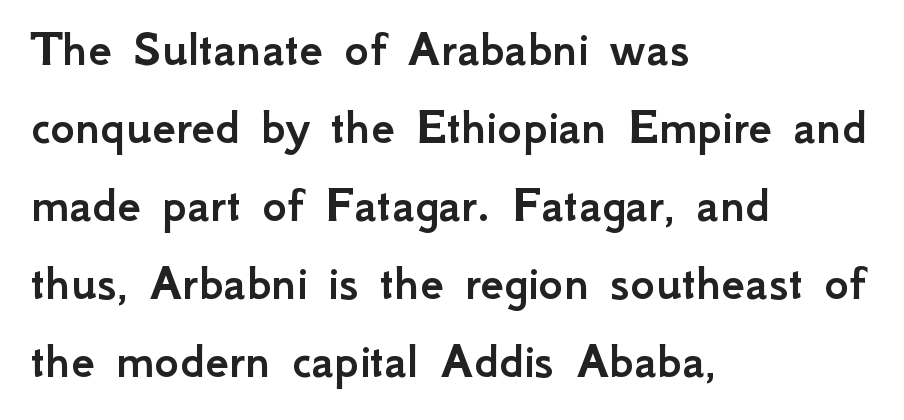
{"serif": "no", "italic": "no", "width": "normal", "stroke_contrast": "low", "x_height": "small", "monospaced": "no", "underline": "no", "align": "left", "line_spacing": "normal", "line_spacing_ratio": 1.47, "letter_spacing": "normal", "letter_spacing_em": 0.0, "glyph_px": 53}
